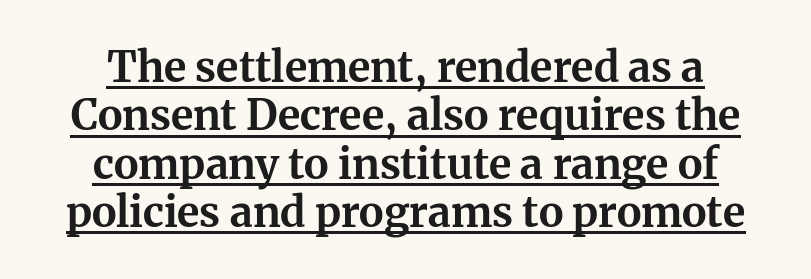
Q: Is the text bold? A: Yes.
Q: Is the text italic (slanted)? A: No, it is upright.
Q: Is the typeface a serif or a sans-serif typeface? A: Serif.
Q: Is the text underlined? A: Yes.
Q: Is the spacing between letters normal or unusually wide? A: Normal.
Q: Is the spacing between lines tight, normal or loose? A: Tight.
Q: Width (condensed, normal, or wide)? A: Normal.
Q: Stroke contrast? A: Medium.
Q: x-height? A: Medium.
Q: Monospaced? A: No.
